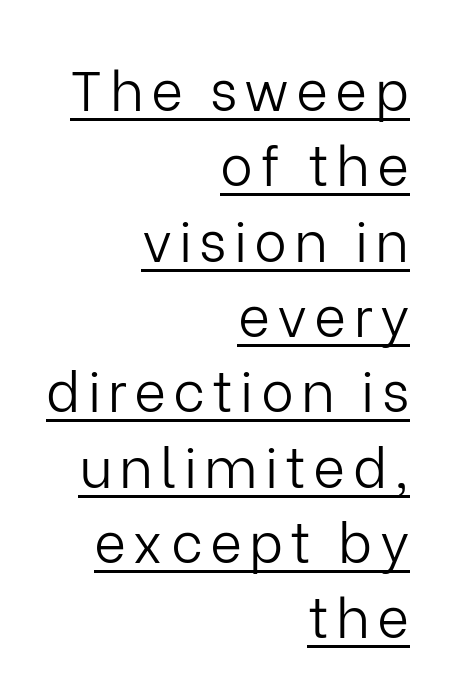
The image shows 55 px light sans-serif type, upright; set right-aligned, normal line spacing (1.37x), underlined; low stroke contrast and a medium x-height.
